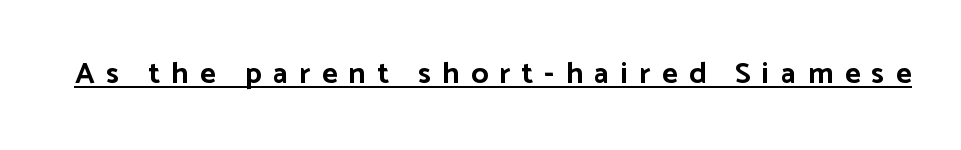
The image shows 30 px bold sans-serif type, upright; set unusually wide letter spacing (+0.38 em), underlined; low stroke contrast and a medium x-height.
